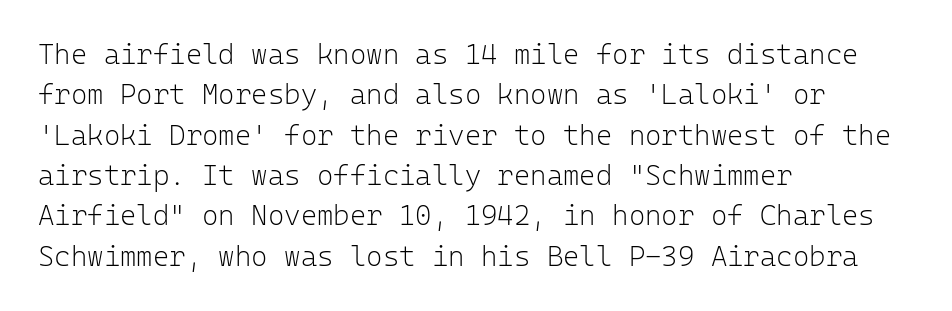
Q: Is the text bold? A: No.
Q: Is the text italic (slanted)? A: No, it is upright.
Q: Is the typeface a serif or a sans-serif typeface? A: Sans-serif.
Q: Is the text underlined? A: No.
Q: How is the paragraph aligned? A: Left-aligned.
Q: Is the spacing between letters normal or unusually wide? A: Normal.
Q: Is the spacing between lines tight, normal or loose? A: Normal.
Q: Width (condensed, normal, or wide)? A: Normal.
Q: Stroke contrast? A: Low.
Q: x-height? A: Medium.
Q: Monospaced? A: Yes.
